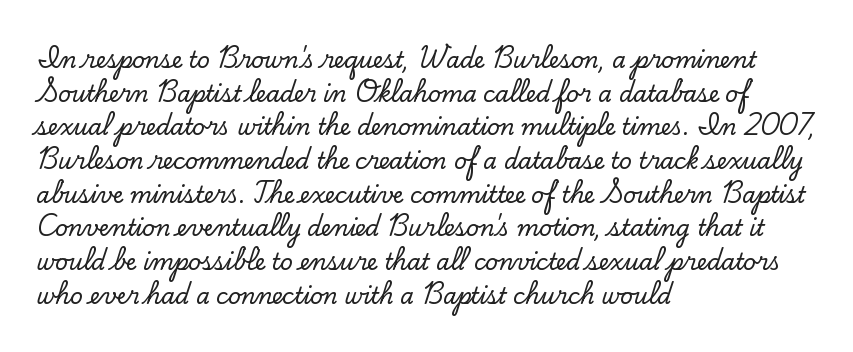
{"underline": "no", "align": "left", "line_spacing": "normal", "line_spacing_ratio": 1.53, "letter_spacing": "normal", "letter_spacing_em": 0.0, "glyph_px": 22}
